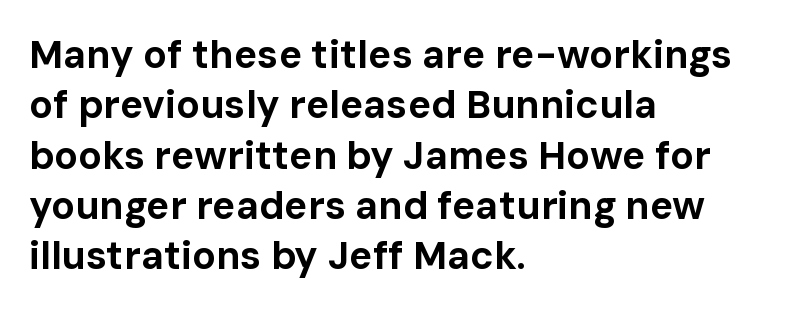
The image shows 39 px bold sans-serif type, upright; set left-aligned, normal line spacing (1.29x), normal letter spacing, not underlined; low stroke contrast and a medium x-height.
